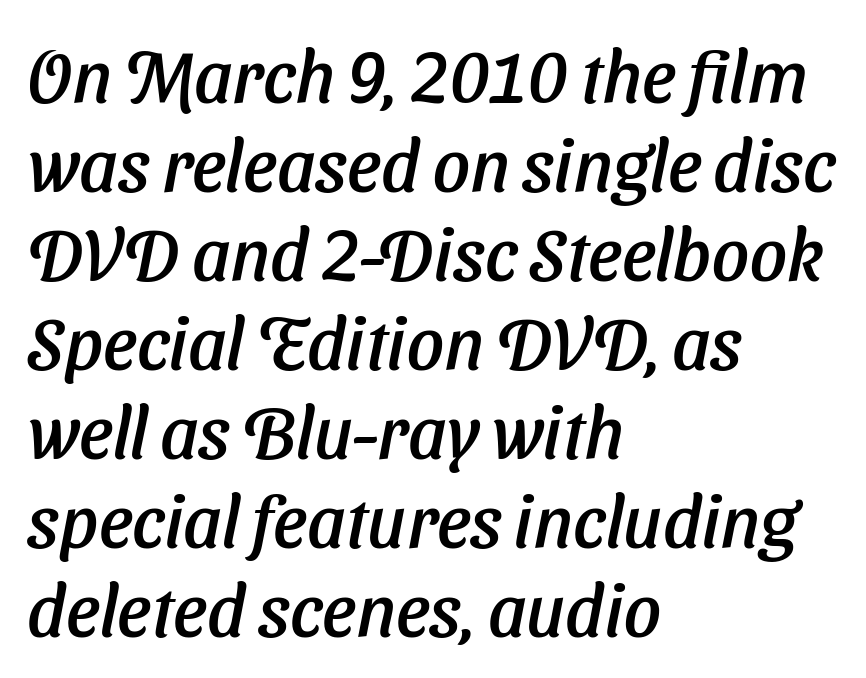
{"width": "normal", "stroke_contrast": "low", "x_height": "medium", "monospaced": "no", "underline": "no", "align": "left", "line_spacing_ratio": 1.22, "letter_spacing": "normal", "letter_spacing_em": 0.0, "glyph_px": 73}
